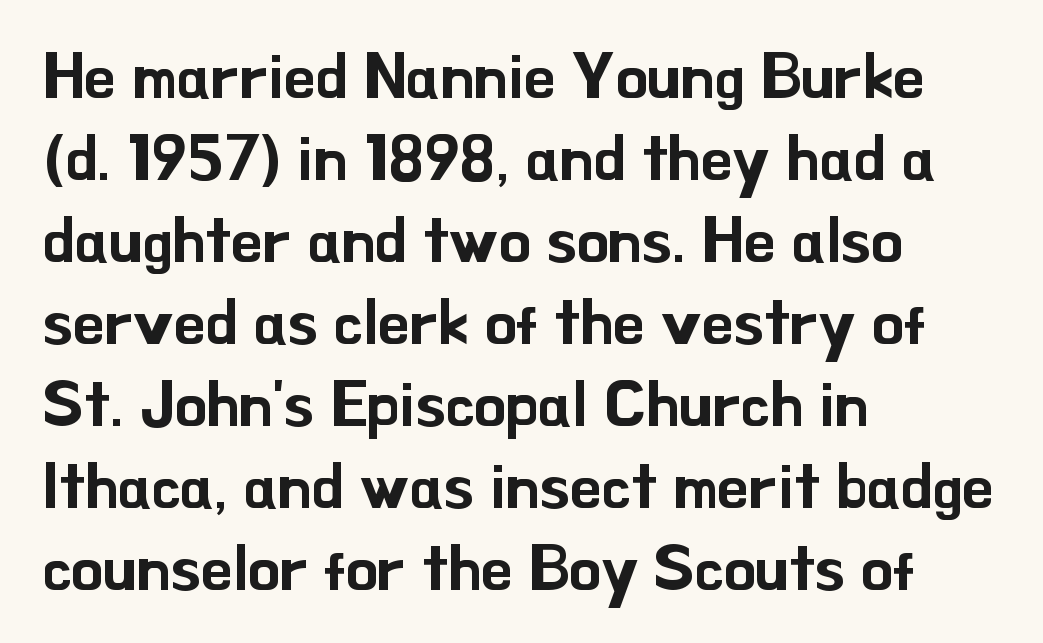
Every stem runs plumb, perpendicular to the baseline. Honestly, the row spacing looks completely unremarkable. This rendering employs a face without finishing strokes, i.e., a sans-serif. Honestly, the letter spacing is just normal — you wouldn't notice it. Rule under the text: the space is simply empty.
